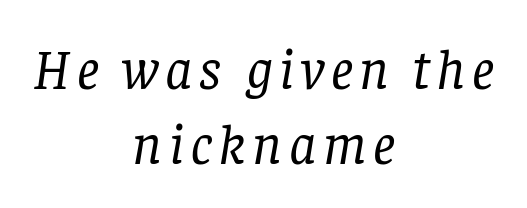
In terms of leading, this rendering sits right in the middle. The foot of each line stays bare and open. The glyphs in this specimen are seriffed. The paragraph shown floats in the horizontal middle. Stems here are at most as thick as an everyday book face.
